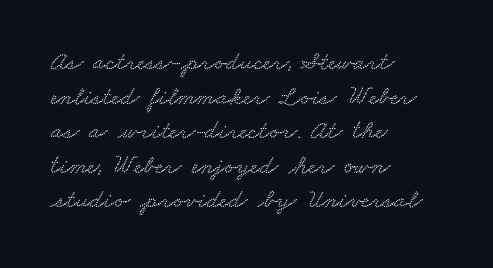
Q: Is the text underlined? A: No.
Q: How is the paragraph aligned? A: Left-aligned.
Q: Is the spacing between letters normal or unusually wide? A: Normal.
Q: Is the spacing between lines tight, normal or loose? A: Normal.
